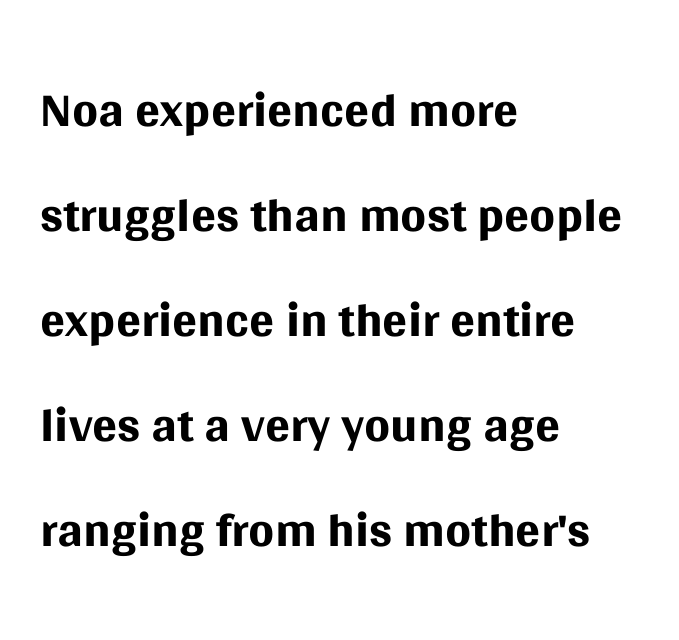
The image shows 74 px regular-weight sans-serif type, upright; set left-aligned, normal line spacing (1.42x), normal letter spacing, not underlined; medium stroke contrast and a large x-height.
